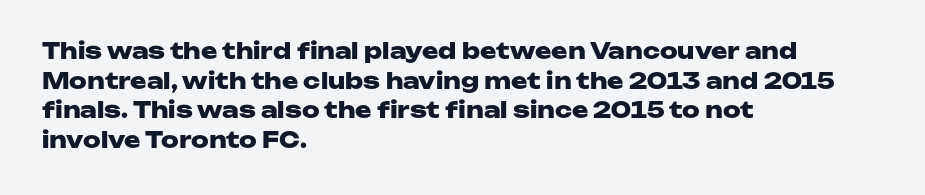
The image shows 22 px bold type, upright; set left-aligned, normal line spacing (1.35x), normal letter spacing, not underlined.
